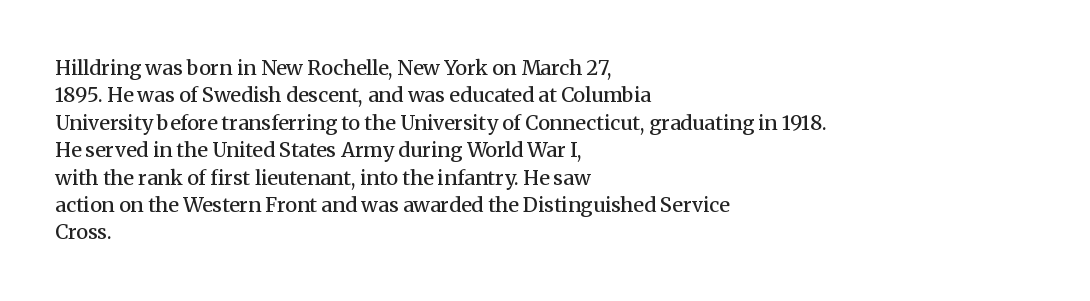
Q: Is the text bold? A: Semi-bold.
Q: Is the text italic (slanted)? A: No, it is upright.
Q: Is the text underlined? A: No.
Q: How is the paragraph aligned? A: Left-aligned.
Q: Is the spacing between letters normal or unusually wide? A: Normal.
Q: Is the spacing between lines tight, normal or loose? A: Normal.
